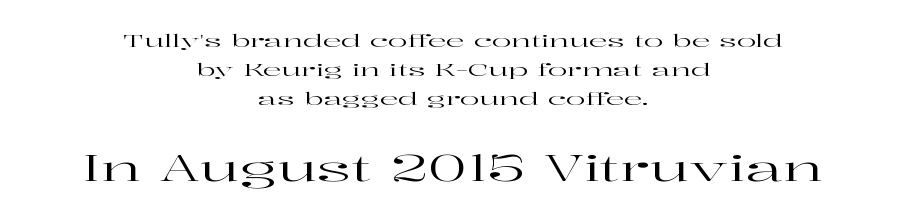
Q: Is the text italic (slanted)? A: No, it is upright.
Q: Is the typeface a serif or a sans-serif typeface? A: Serif.
Q: Is the text underlined? A: No.
Q: How is the paragraph aligned? A: Centered.
Q: Is the spacing between letters normal or unusually wide? A: Normal.
Q: Is the spacing between lines tight, normal or loose? A: Normal.
Q: Which block of text is set in a larger size, the first (top) or the second (bottom)? A: The second (bottom) one.
Q: Width (condensed, normal, or wide)? A: Wide.
Q: Stroke contrast? A: High.
Q: x-height? A: Medium.
Q: Monospaced? A: No.
